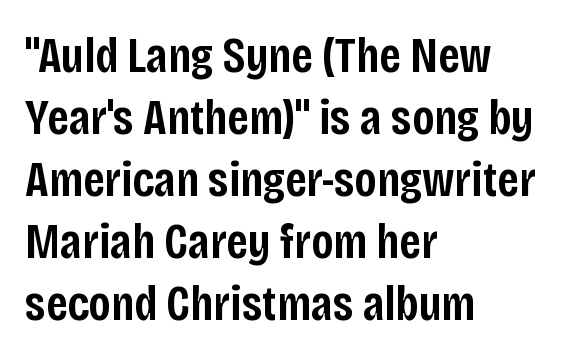
Think of a printed novel: that variable character pitch is what you see here. This is moderately heavy type, rendered in semibold. Regarding serifs, this sample does without them. One-word summary of the alignment: left. No word sits above an underline. Between one letter and the next there's only the usual sliver of space.
